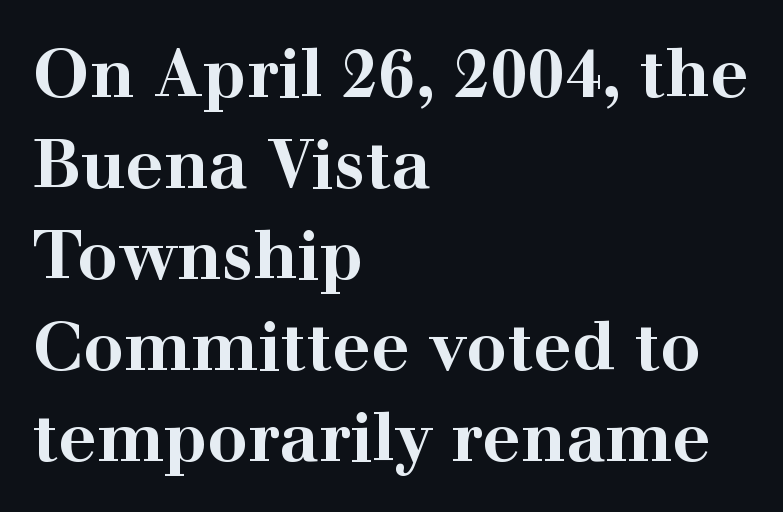
{"serif": "yes", "italic": "no", "bold": "yes", "weight": "bold", "width": "wide", "stroke_contrast": "high", "x_height": "medium", "monospaced": "no", "underline": "no", "align": "left", "line_spacing": "normal", "line_spacing_ratio": 1.36, "letter_spacing": "normal", "letter_spacing_em": 0.0, "glyph_px": 67}
